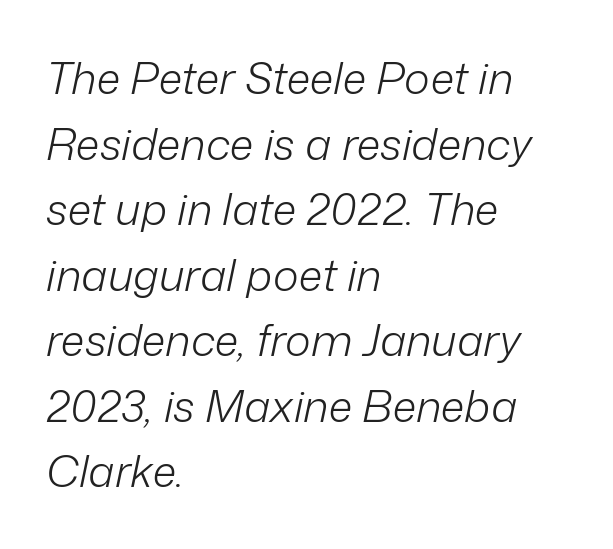
Compared with typical paragraphs, the rows here are spaced about the same. Stem width sits at or under what a default text font uses. Visually the block forms a straight wall on the left and a jagged coastline on the right. Letters rest on an invisible, unmarked baseline. Quick note: italic. This rendering leaves character spacing at its baseline value.
